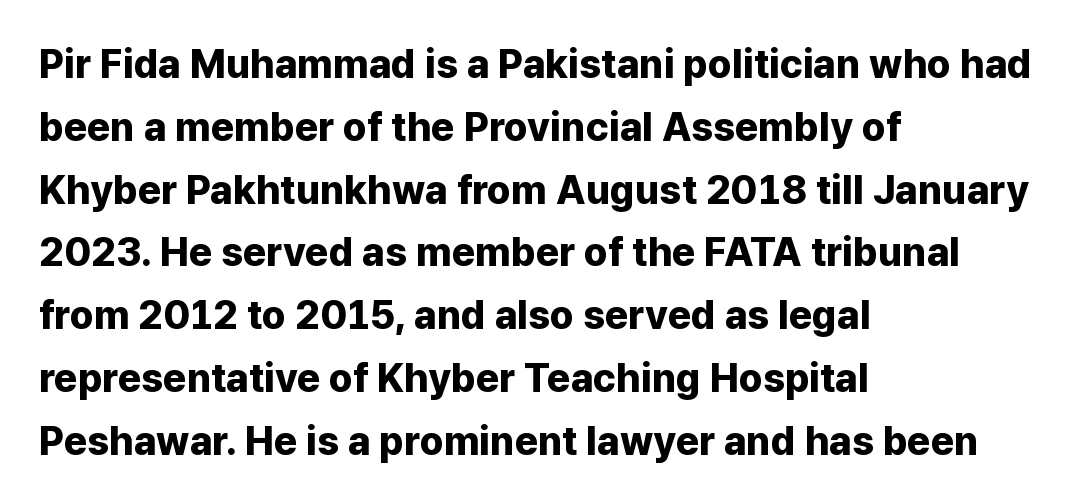
The image shows 40 px bold sans-serif type, upright; set left-aligned, normal line spacing (1.57x), normal letter spacing, not underlined; low stroke contrast and a medium x-height.
